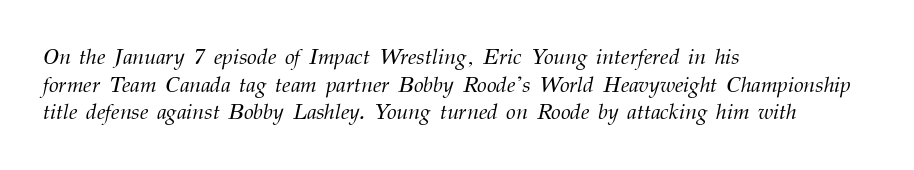
The image shows 22 px text type, italic (leaning right); set left-aligned, normal line spacing (1.26x), normal letter spacing, not underlined.
